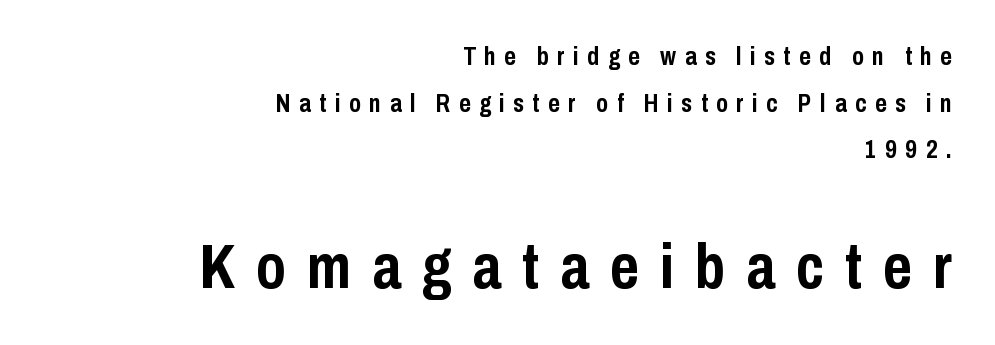
Q: Is the text bold? A: Yes.
Q: Is the text italic (slanted)? A: No, it is upright.
Q: Is the typeface a serif or a sans-serif typeface? A: Sans-serif.
Q: Is the text underlined? A: No.
Q: How is the paragraph aligned? A: Right-aligned.
Q: Is the spacing between letters normal or unusually wide? A: Unusually wide.
Q: Which block of text is set in a larger size, the first (top) or the second (bottom)? A: The second (bottom) one.
Q: Width (condensed, normal, or wide)? A: Condensed.
Q: Stroke contrast? A: Low.
Q: x-height? A: Medium.
Q: Monospaced? A: No.
